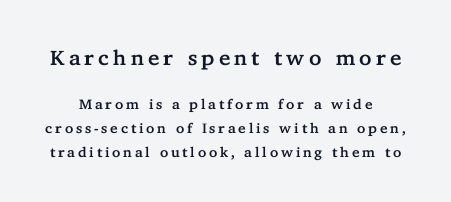
The image shows 21 px text type, upright; set line spacing 1.71x, unusually wide letter spacing (+0.2 em), not underlined; the first (top) block is 1.5x larger.
